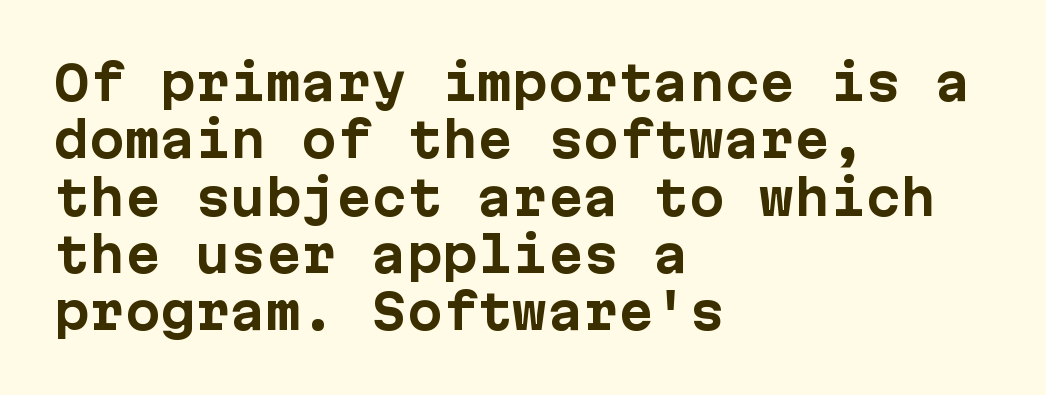
Every character sits straight up, as roman type does. Nobody touched the tracking dial on this one. In terms of letterform style, serifs are entirely absent. Reading down the block, your eye returns to a fixed left position each line. You could count columns in this text — the font is strictly monospaced.
